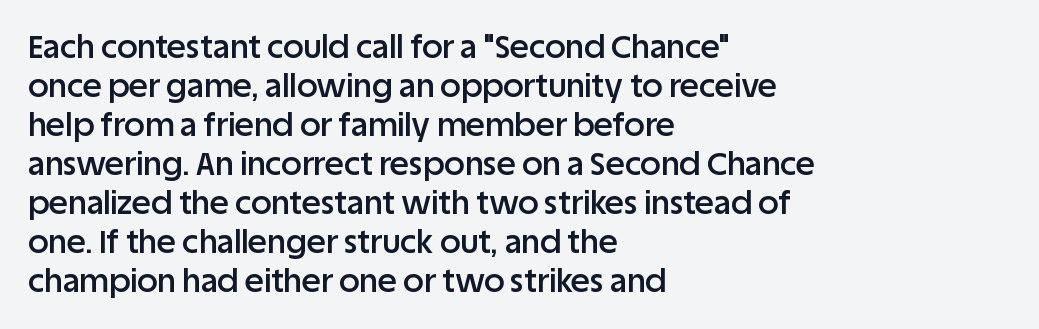
{"serif": "no", "italic": "no", "bold": "semi", "weight": "semibold", "width": "normal", "stroke_contrast": "low", "x_height": "large", "monospaced": "no", "underline": "no", "align": "left", "line_spacing_ratio": 1.22, "letter_spacing": "normal", "letter_spacing_em": 0.0, "glyph_px": 32}
